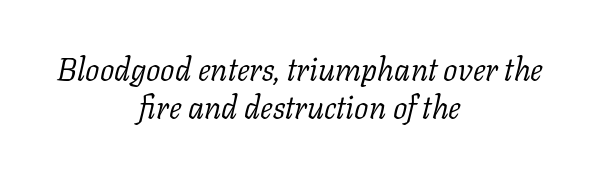
{"serif": "yes", "italic": "yes", "lean": "right", "slant_degrees": 11, "bold": "no", "weight": "light", "width": "normal", "stroke_contrast": "low", "x_height": "medium", "monospaced": "no", "underline": "no", "align": "center", "line_spacing_ratio": 1.18, "letter_spacing": "normal", "letter_spacing_em": 0.0, "glyph_px": 32}
